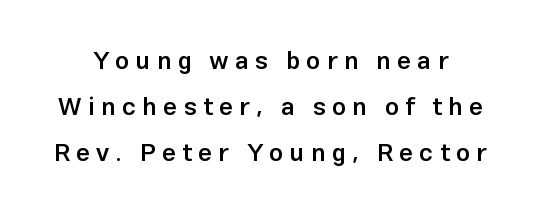
The letters stand straight up with perfectly vertical stems. The passage shown is semibold, sitting just below true bold. Each word looks stretched out because of the extra space between its letters. A bare baseline throughout the passage.
